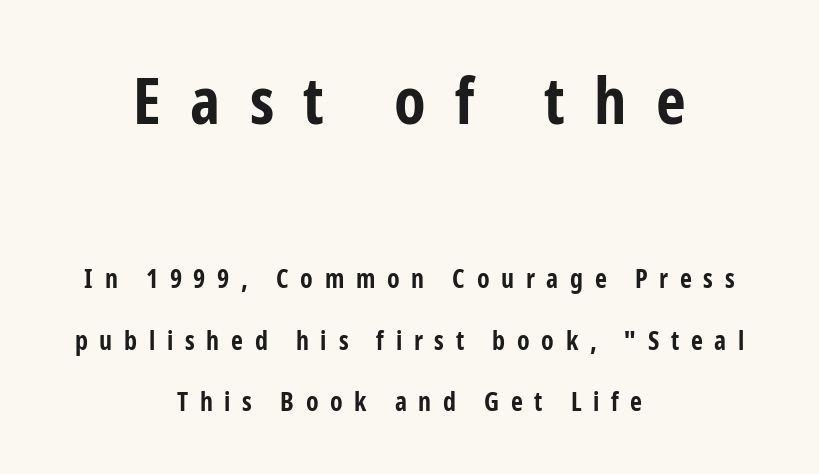
The image shows 65 px bold, condensed sans-serif type, upright; set centered, loose line spacing (2.37x), unusually wide letter spacing (+0.45 em), not underlined; the first (top) block is 2.5x larger; low stroke contrast and a medium x-height.
